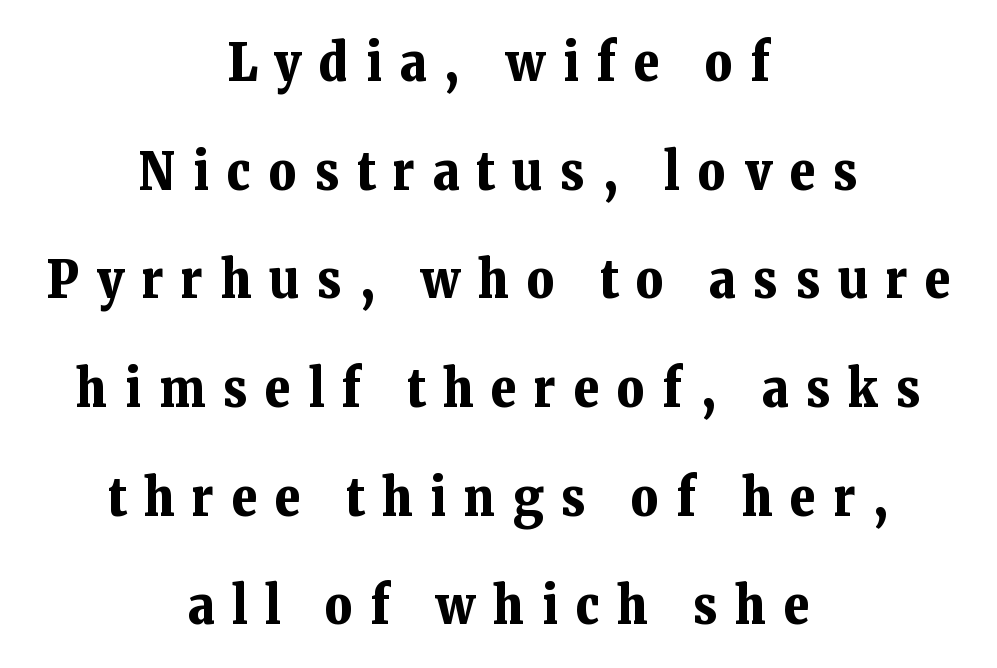
These lines stand farther apart than default settings would place them. The type is letterspaced generously, with wide tracking. Nobody drew a line under any word here. Notice how the stems are strictly vertical — no italics here. The rendering uses natural spacing where letterforms have individual widths. Letterform terminals end in serifs throughout the passage.
